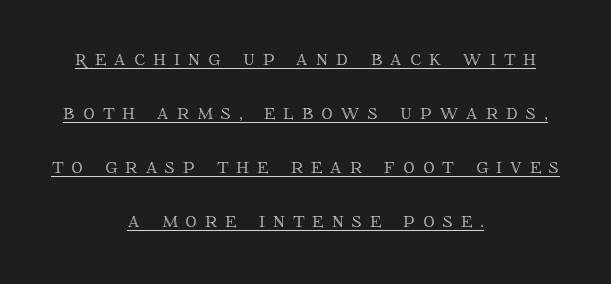
Q: Is the text italic (slanted)? A: No, it is upright.
Q: Is the text underlined? A: Yes.
Q: How is the paragraph aligned? A: Centered.
Q: Is the spacing between letters normal or unusually wide? A: Unusually wide.
Q: Is the spacing between lines tight, normal or loose? A: Loose.
